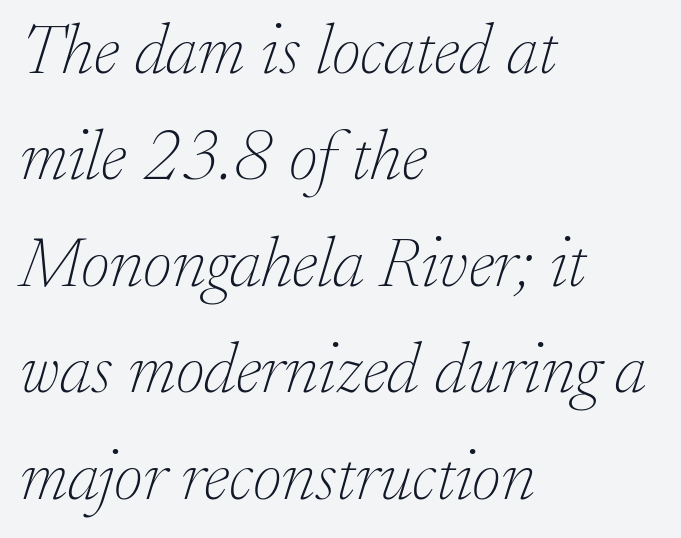
{"serif": "yes", "italic": "yes", "lean": "right", "slant_degrees": 17, "bold": "no", "weight": "thin", "width": "normal", "stroke_contrast": "low", "x_height": "small", "monospaced": "no", "underline": "no", "align": "left", "line_spacing": "normal", "line_spacing_ratio": 1.5, "letter_spacing": "normal", "letter_spacing_em": 0.0, "glyph_px": 71}
